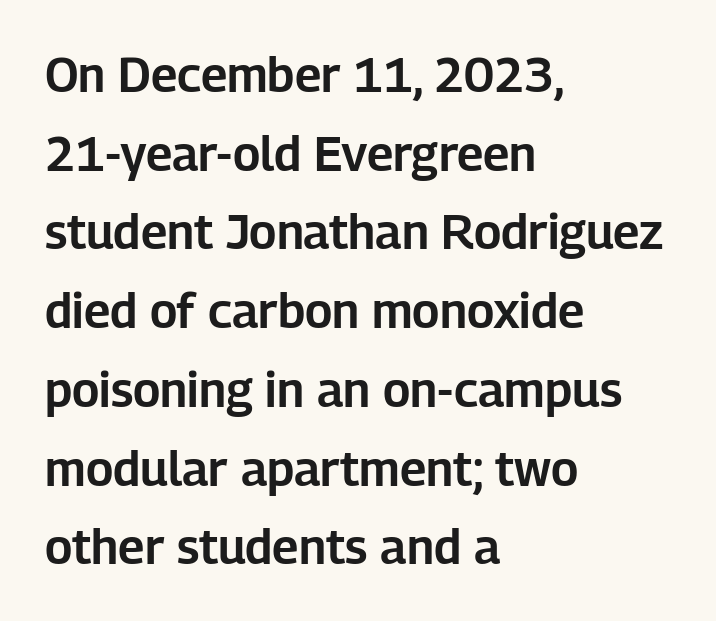
The image shows 48 px sans-serif type, upright; set left-aligned, normal line spacing (1.64x), normal letter spacing, not underlined; low stroke contrast and a medium x-height.
